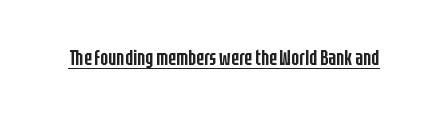
Upright lettering throughout. Nothing unusual about the tracking: characters are spaced as the font intends. This sample carries an underscore along the baseline area. How heavy is the stroke? Medium-heavy — a semibold, shy of bold.
